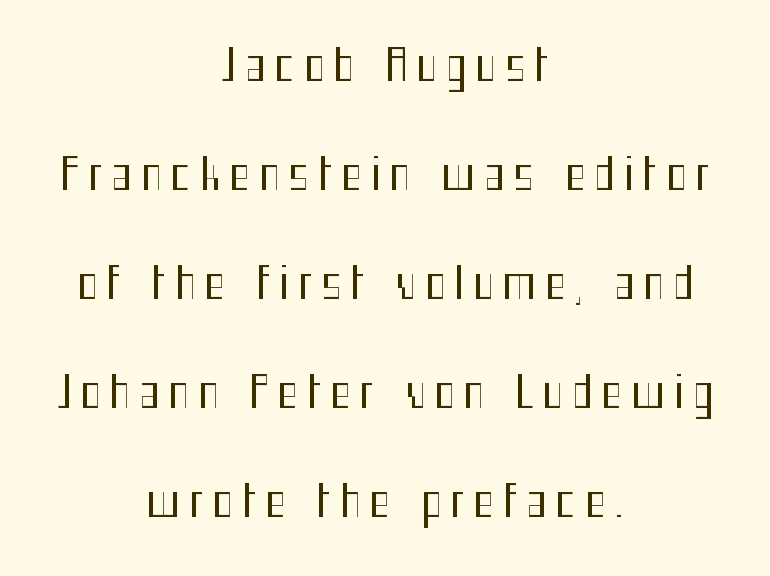
{"serif": "no", "italic": "no", "bold": "no", "weight": "regular", "width": "condensed", "stroke_contrast": "medium", "x_height": "medium", "monospaced": "no", "underline": "no", "align": "center", "line_spacing": "loose", "line_spacing_ratio": 2.48, "letter_spacing": "wide", "letter_spacing_em": 0.2, "glyph_px": 44}
